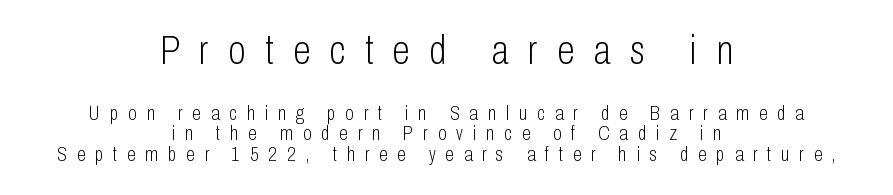
Q: Is the text bold? A: No.
Q: Is the text italic (slanted)? A: No, it is upright.
Q: Is the typeface a serif or a sans-serif typeface? A: Sans-serif.
Q: Is the text underlined? A: No.
Q: How is the paragraph aligned? A: Centered.
Q: Is the spacing between letters normal or unusually wide? A: Unusually wide.
Q: Is the spacing between lines tight, normal or loose? A: Tight.
Q: Which block of text is set in a larger size, the first (top) or the second (bottom)? A: The first (top) one.
Q: Width (condensed, normal, or wide)? A: Condensed.
Q: Stroke contrast? A: Low.
Q: x-height? A: Medium.
Q: Monospaced? A: No.
